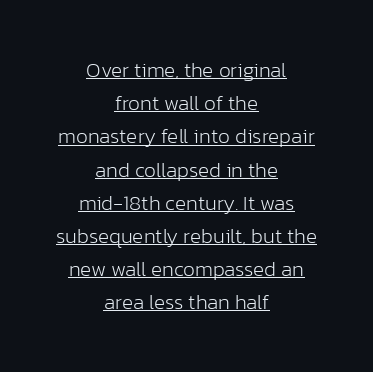
The image shows 21 px text type, upright; set centered, normal line spacing (1.58x), normal letter spacing, underlined.
